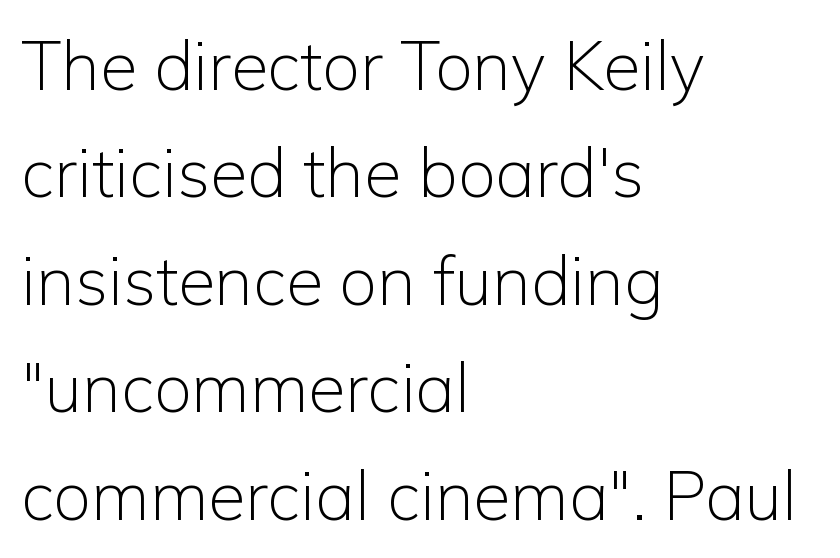
A student would call this left alignment; a typographer would say flush left, rag right. Tracking value appears to be zero — textbook default spacing. Letters rest on an invisible, unmarked baseline. Unbolded letterforms with no extra heft. The letters carry no serifs — their stems end cleanly without finishing strokes.
